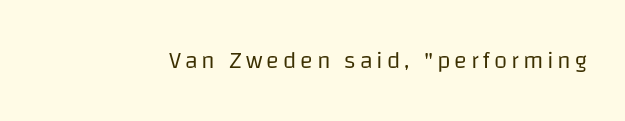
{"italic": "no", "bold": "no", "underline": "no", "glyph_px": 24}
